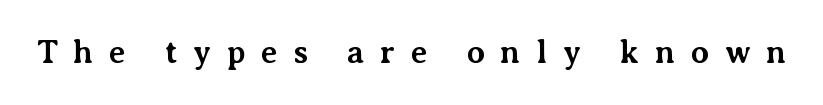
The image shows 32 px bold serif type, upright; set unusually wide letter spacing (+0.49 em), not underlined; medium stroke contrast and a medium x-height.
